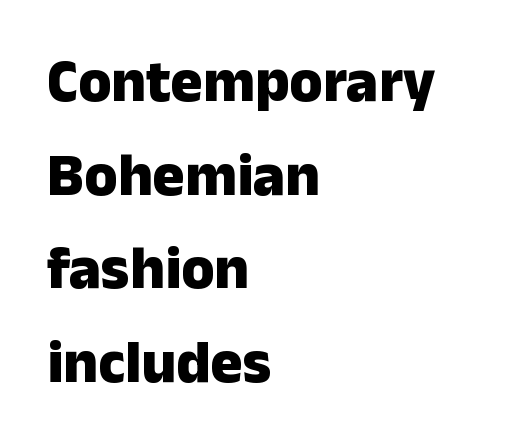
Q: Is the text bold? A: Yes.
Q: Is the text italic (slanted)? A: No, it is upright.
Q: Is the typeface a serif or a sans-serif typeface? A: Sans-serif.
Q: Is the text underlined? A: No.
Q: How is the paragraph aligned? A: Left-aligned.
Q: Is the spacing between letters normal or unusually wide? A: Normal.
Q: Is the spacing between lines tight, normal or loose? A: Normal.
Q: Width (condensed, normal, or wide)? A: Normal.
Q: Stroke contrast? A: Low.
Q: x-height? A: Medium.
Q: Monospaced? A: No.
